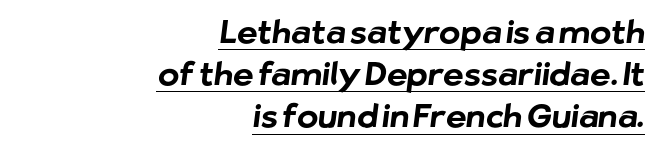
Here the glyphs are tracked normally, forming tight word shapes. Line spacing here is normal. If you drew a ruler down the right edge, every line would touch it. A dark, heavy texture on the line: the type is bold.
